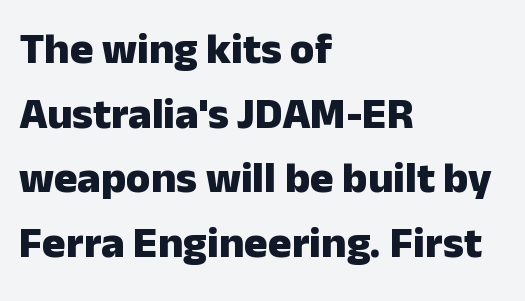
Q: Is the text bold? A: Yes.
Q: Is the text italic (slanted)? A: No, it is upright.
Q: Is the typeface a serif or a sans-serif typeface? A: Sans-serif.
Q: Is the text underlined? A: No.
Q: How is the paragraph aligned? A: Left-aligned.
Q: Is the spacing between letters normal or unusually wide? A: Normal.
Q: Is the spacing between lines tight, normal or loose? A: Normal.
Q: Width (condensed, normal, or wide)? A: Normal.
Q: Stroke contrast? A: Low.
Q: x-height? A: Medium.
Q: Monospaced? A: No.
